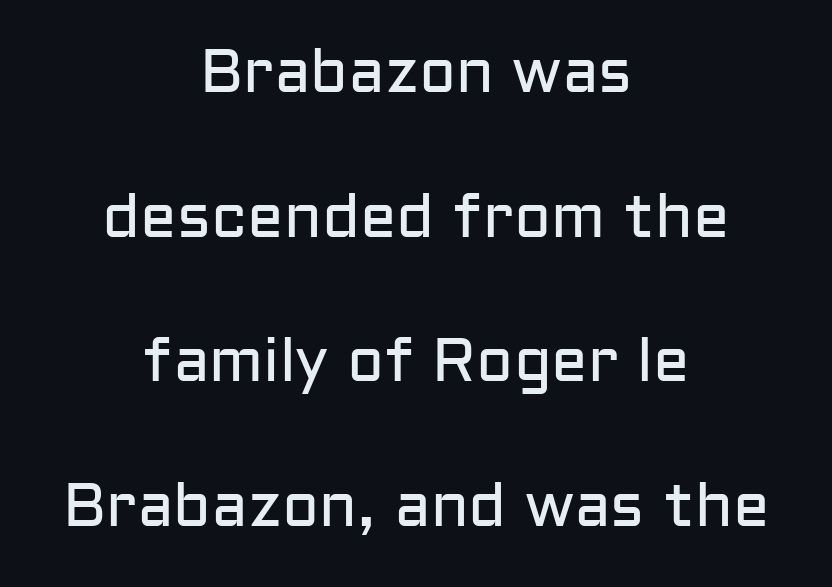
There is no visible air inserted between adjacent glyphs. Short and long lines alike share a common midpoint. This sample has the flowing, uneven cadence of proportional lettering. The letterforms sit at book weight or below.
